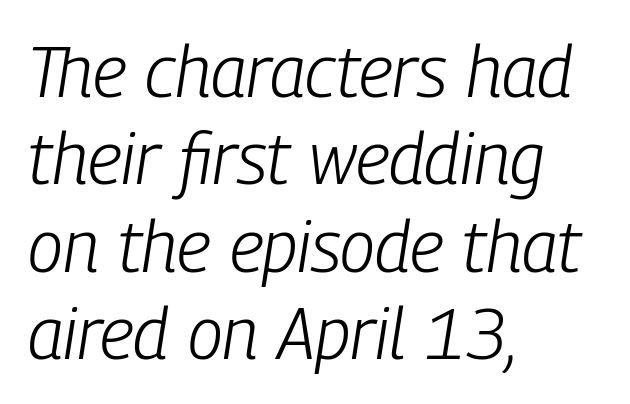
{"italic": "yes", "lean": "right", "slant_degrees": 9, "bold": "no", "weight": "light", "width": "condensed", "stroke_contrast": "low", "x_height": "medium", "monospaced": "no", "underline": "no", "align": "left", "line_spacing_ratio": 1.23, "letter_spacing": "normal", "letter_spacing_em": 0.0, "glyph_px": 71}
